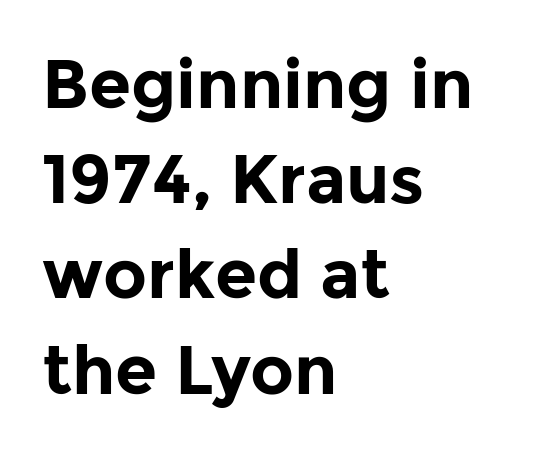
Quick note: not italic, upright. The passage shown is not underscored anywhere. These lines keep a tight, regular rhythm from letter to letter. These lines are rendered in a variable-pitch font.
